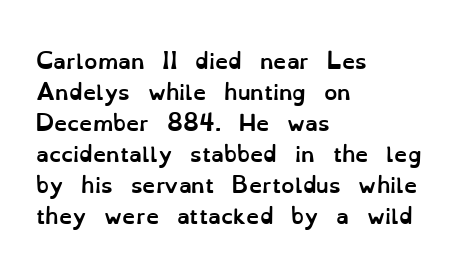
The image shows 21 px bold type, upright; set left-aligned, normal line spacing (1.48x), normal letter spacing, not underlined.
